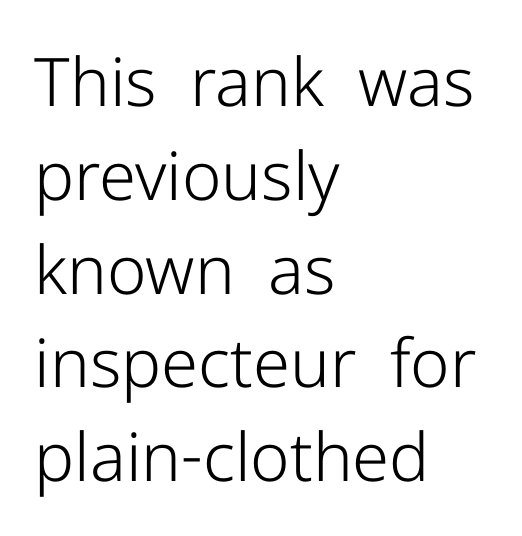
Q: Is the text bold? A: No.
Q: Is the text italic (slanted)? A: No, it is upright.
Q: Is the typeface a serif or a sans-serif typeface? A: Sans-serif.
Q: Is the text underlined? A: No.
Q: How is the paragraph aligned? A: Left-aligned.
Q: Is the spacing between letters normal or unusually wide? A: Normal.
Q: Is the spacing between lines tight, normal or loose? A: Normal.
Q: Width (condensed, normal, or wide)? A: Normal.
Q: Stroke contrast? A: Low.
Q: x-height? A: Medium.
Q: Monospaced? A: No.
